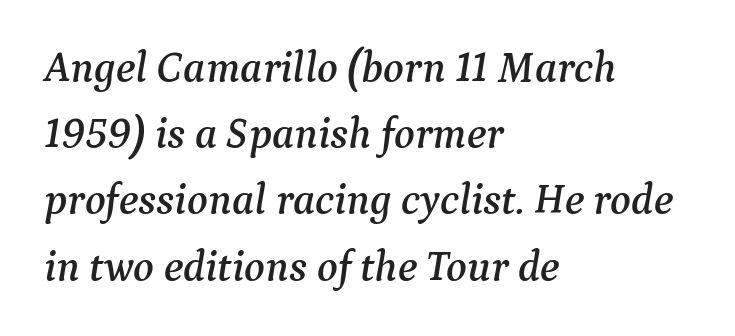
{"serif": "yes", "italic": "yes", "lean": "right", "slant_degrees": 9, "width": "normal", "stroke_contrast": "medium", "x_height": "medium", "monospaced": "no", "underline": "no", "align": "left", "line_spacing": "normal", "line_spacing_ratio": 1.54, "letter_spacing": "normal", "letter_spacing_em": 0.0, "glyph_px": 43}
